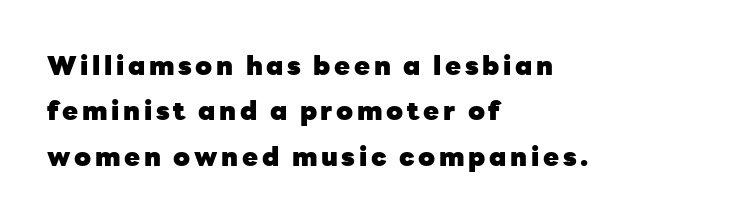
Unmarked baselines from the first word to the last. Is the type bold? Yes — the strokes are clearly thick and heavy. Every stem runs plumb, perpendicular to the baseline. The compositor pushed each line to the left boundary.
